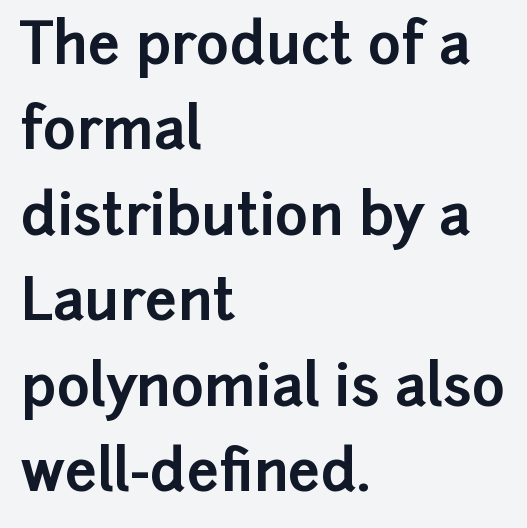
The rag falls on the right side of this text block. Letter spacing: default. Do the letters lean? They stand straight. Underlining? Definitely not there. Vertically, the passage feels balanced, rows spaced as you'd expect. Do the characters align in a grid? No, the font is proportional.
